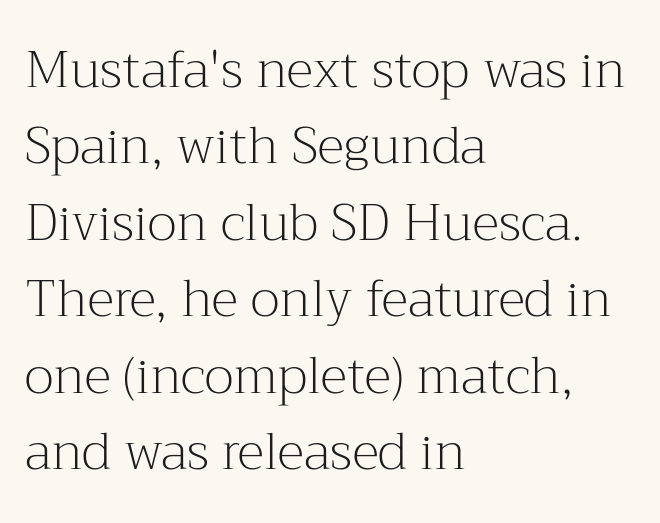
Left-aligned paragraph, ragged on the right. Note the varied advance widths — an 'i' is clearly narrower than an 'm'. Standard letterfit; no display-style spreading of the glyphs. One glance says typical: line gaps are just what's usual. The strip under each line holds only bare page.
